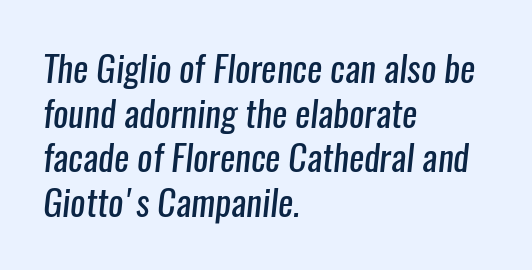
Each letter keeps its own natural width here, so spacing adapts to shape. Typographically, this falls in the sans-serif category. Stems and bowls with no extra thickness — not bold. Clear beneath every line of the passage. Does the copy run flush right? No — it runs flush left.
